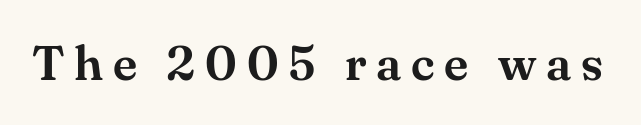
Ordinary non-slanted type is in use. This rendering features lettering with no underline. This sample uses a serif face. A typesetter would call this proportional, since set widths differ per character. Honestly, the letter spacing is so wide it's the main thing you notice.
